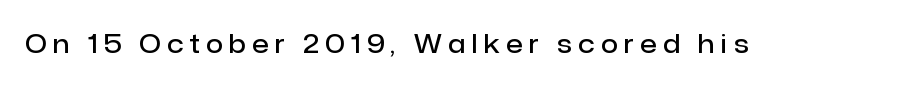
Q: Is the text bold? A: Semi-bold.
Q: Is the text italic (slanted)? A: No, it is upright.
Q: Is the text underlined? A: No.
Q: Is the spacing between letters normal or unusually wide? A: Unusually wide.
